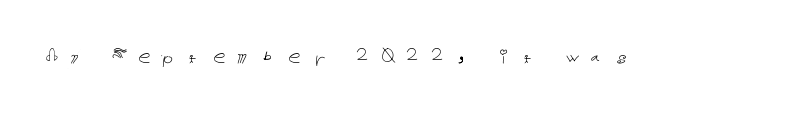
Q: Is the text bold? A: No.
Q: Is the text italic (slanted)? A: No, it is upright.
Q: Is the text underlined? A: No.
Q: Is the spacing between letters normal or unusually wide? A: Unusually wide.
